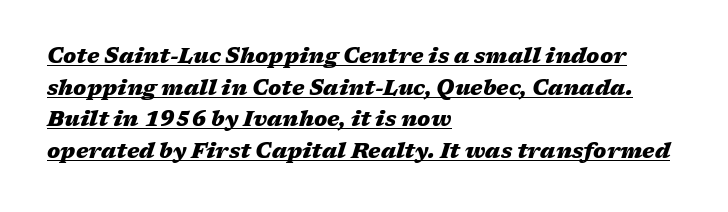
Q: Is the text bold? A: Yes.
Q: Is the text italic (slanted)? A: Yes, it leans right by about 17 degrees.
Q: Is the text underlined? A: Yes.
Q: How is the paragraph aligned? A: Left-aligned.
Q: Is the spacing between letters normal or unusually wide? A: Normal.
Q: Is the spacing between lines tight, normal or loose? A: Normal.
